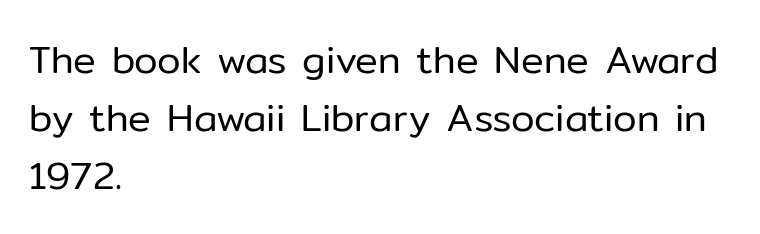
{"serif": "no", "italic": "no", "bold": "no", "weight": "regular", "width": "normal", "stroke_contrast": "low", "x_height": "medium", "monospaced": "no", "underline": "no", "align": "left", "line_spacing": "normal", "line_spacing_ratio": 1.52, "letter_spacing": "normal", "letter_spacing_em": 0.0, "glyph_px": 38}
